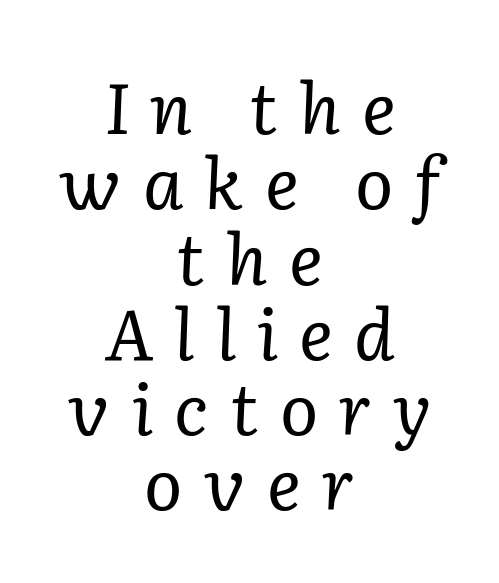
In terms of posture, this sample is oblique. Short and long lines alike share a common midpoint. Has an underline been added? It has not. Substantial extra tracking has been applied to these lines.
